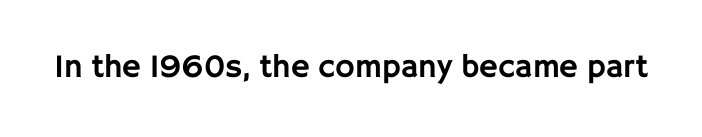
Examine the stroke ends and you'll find no serifs. Spacing verdict: proportional, widths tailored to each character. Do the letters lean? They stand straight. Nothing unusual about the tracking: characters are spaced as the font intends. Type without underlining.
